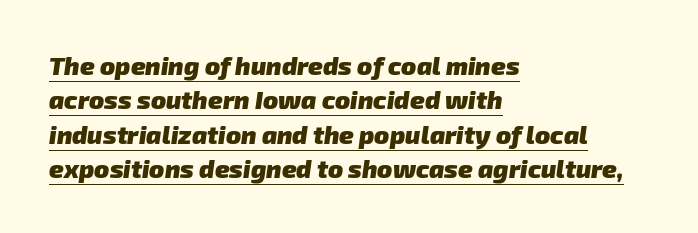
The image shows 25 px bold type; set left-aligned, normal line spacing (1.38x), normal letter spacing, underlined.
